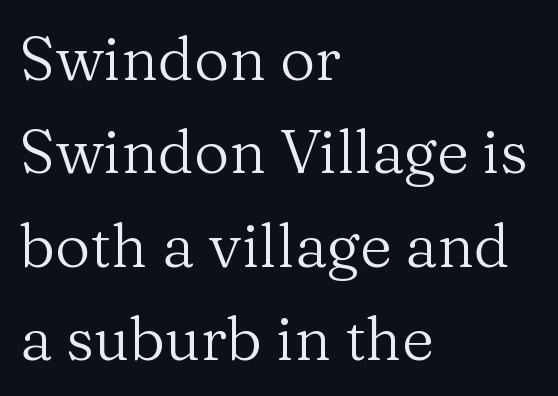
{"serif": "yes", "italic": "no", "bold": "no", "weight": "regular", "width": "normal", "stroke_contrast": "medium", "x_height": "medium", "monospaced": "no", "underline": "no", "align": "left", "line_spacing": "normal", "line_spacing_ratio": 1.53, "letter_spacing": "normal", "letter_spacing_em": 0.0, "glyph_px": 61}
